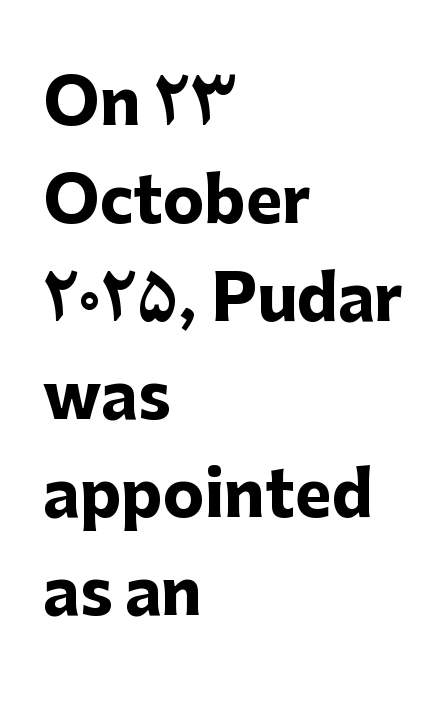
Q: Is the text bold? A: Yes.
Q: Is the text italic (slanted)? A: No, it is upright.
Q: Is the typeface a serif or a sans-serif typeface? A: Sans-serif.
Q: Is the text underlined? A: No.
Q: How is the paragraph aligned? A: Left-aligned.
Q: Is the spacing between letters normal or unusually wide? A: Normal.
Q: Is the spacing between lines tight, normal or loose? A: Normal.
Q: Width (condensed, normal, or wide)? A: Normal.
Q: Stroke contrast? A: Low.
Q: x-height? A: Medium.
Q: Monospaced? A: No.
